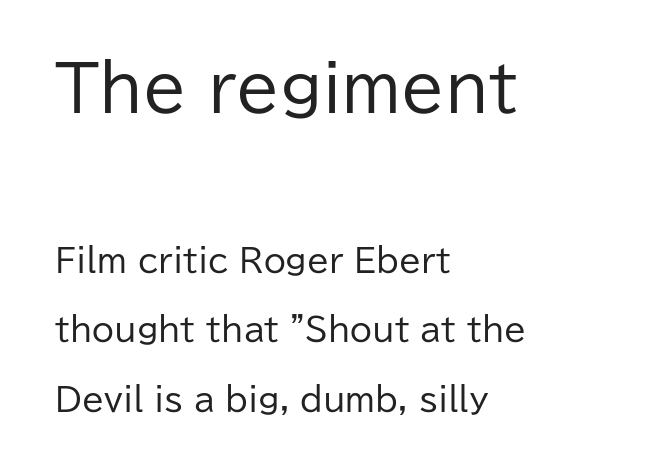
{"serif": "no", "italic": "no", "bold": "no", "weight": "regular", "width": "normal", "stroke_contrast": "low", "x_height": "medium", "monospaced": "no", "underline": "no", "align": "left", "line_spacing": "loose", "line_spacing_ratio": 2.18, "letter_spacing": "normal", "letter_spacing_em": 0.0, "larger_block": "first", "size_ratio": 1.97, "glyph_px": 63}
